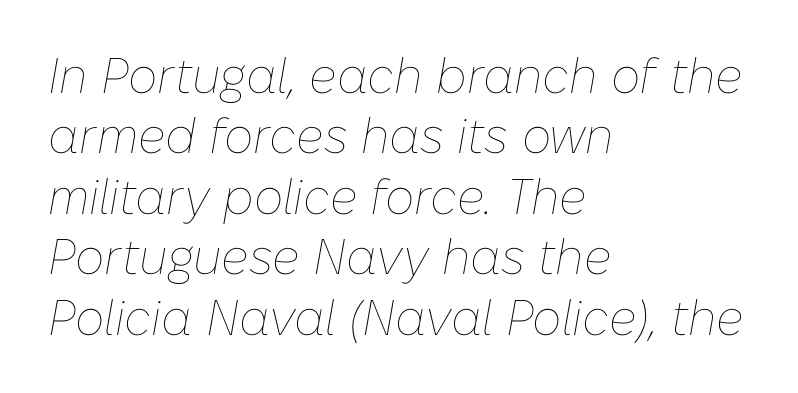
{"italic": "yes", "lean": "right", "slant_degrees": 10, "bold": "no", "weight": "thin", "width": "normal", "stroke_contrast": "low", "x_height": "medium", "monospaced": "no", "underline": "no", "align": "left", "line_spacing_ratio": 1.21, "letter_spacing": "normal", "letter_spacing_em": 0.0, "glyph_px": 50}
